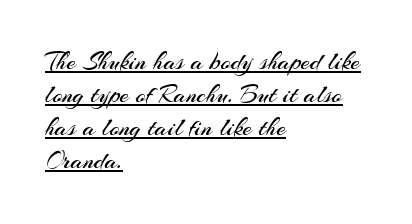
{"bold": "no", "underline": "yes", "align": "left", "line_spacing": "normal", "line_spacing_ratio": 1.27, "letter_spacing": "normal", "letter_spacing_em": 0.0, "glyph_px": 26}
